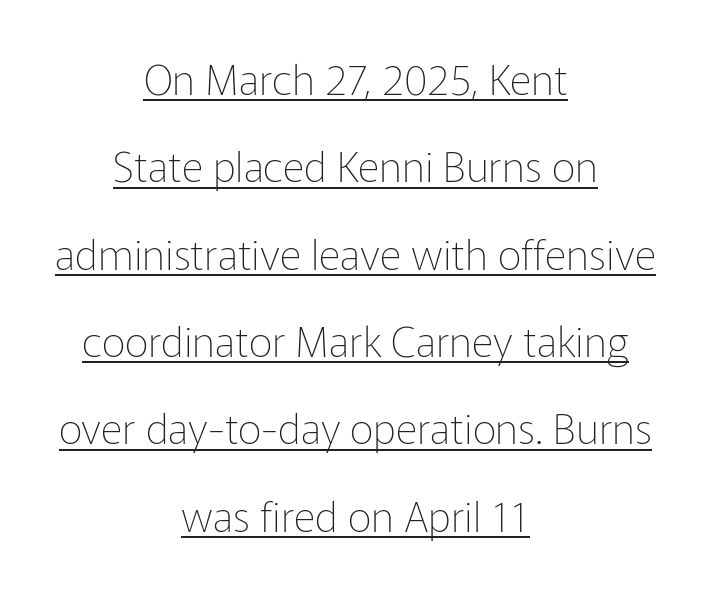
{"serif": "no", "italic": "no", "bold": "no", "weight": "thin", "width": "normal", "stroke_contrast": "low", "x_height": "medium", "monospaced": "no", "underline": "yes", "align": "center", "line_spacing": "loose", "line_spacing_ratio": 2.08, "letter_spacing": "normal", "letter_spacing_em": 0.0, "glyph_px": 42}
